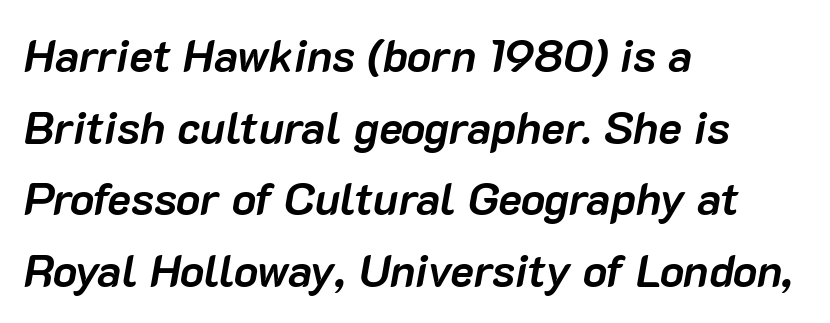
Q: Is the text bold? A: Yes.
Q: Is the text italic (slanted)? A: Yes, it leans right by about 10 degrees.
Q: Is the text underlined? A: No.
Q: How is the paragraph aligned? A: Left-aligned.
Q: Is the spacing between letters normal or unusually wide? A: Normal.
Q: Is the spacing between lines tight, normal or loose? A: Normal.
Q: Width (condensed, normal, or wide)? A: Normal.
Q: Stroke contrast? A: Low.
Q: x-height? A: Medium.
Q: Monospaced? A: No.
